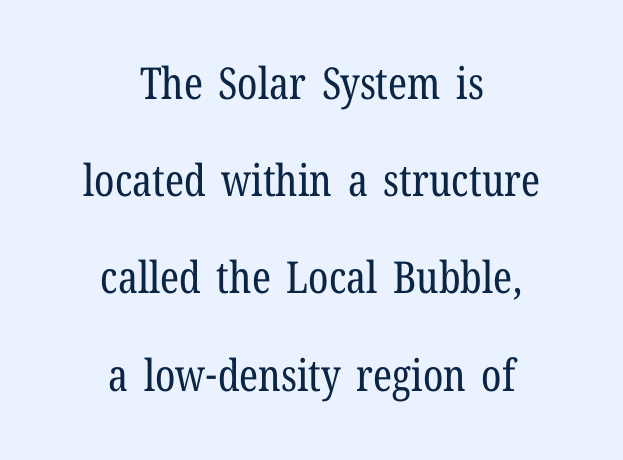
Q: Is the text bold? A: No.
Q: Is the text italic (slanted)? A: No, it is upright.
Q: Is the typeface a serif or a sans-serif typeface? A: Serif.
Q: Is the text underlined? A: No.
Q: How is the paragraph aligned? A: Centered.
Q: Is the spacing between letters normal or unusually wide? A: Normal.
Q: Is the spacing between lines tight, normal or loose? A: Loose.
Q: Width (condensed, normal, or wide)? A: Condensed.
Q: Stroke contrast? A: Low.
Q: x-height? A: Medium.
Q: Monospaced? A: No.
